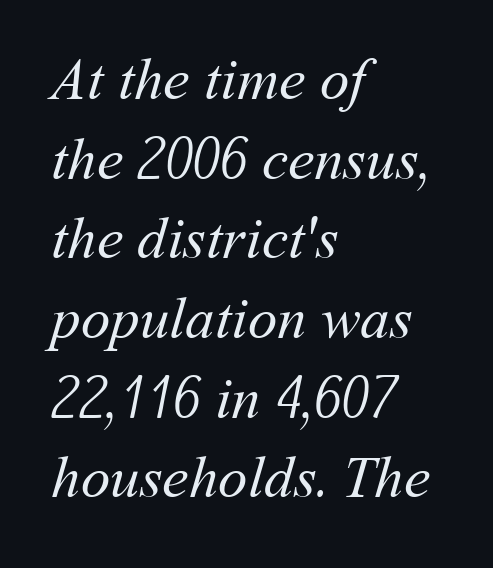
{"bold": "no", "weight": "regular", "width": "normal", "stroke_contrast": "medium", "x_height": "medium", "monospaced": "no", "underline": "no", "align": "left", "line_spacing": "normal", "line_spacing_ratio": 1.35, "letter_spacing": "normal", "letter_spacing_em": 0.0, "glyph_px": 59}
